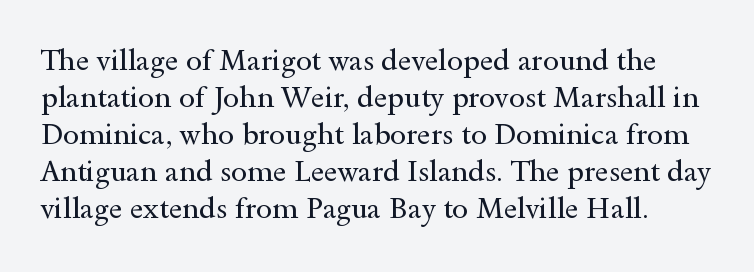
Does the lettering tilt? It doesn't — this is upright. The typesetting does not lean heavy: it is not bold. Stroke terminals: seriffed. Descender tails drop into unmarked territory. These lines are rendered in a variable-pitch font. Students, observe: this is what conventionally led text looks like.
